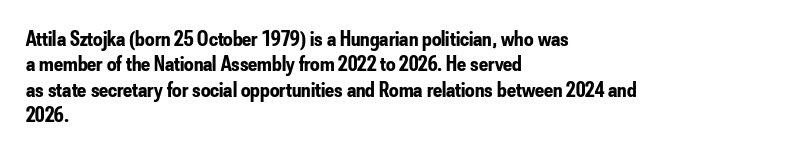
Q: Is the text bold? A: Yes.
Q: Is the text italic (slanted)? A: No, it is upright.
Q: Is the text underlined? A: No.
Q: How is the paragraph aligned? A: Left-aligned.
Q: Is the spacing between letters normal or unusually wide? A: Normal.
